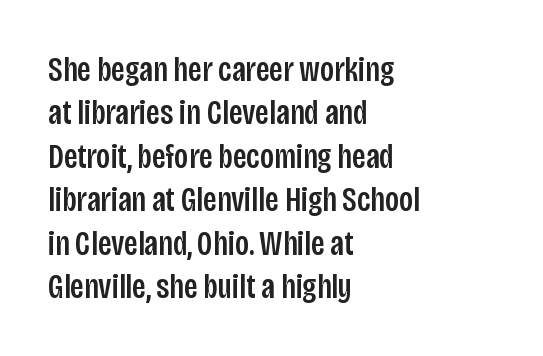
The characters display no serif detailing; their extremities are plain. The letters advance in unequal steps, a hallmark of proportional type. Short note: letters normally spaced. No word sits above an underline. Every stem runs plumb, perpendicular to the baseline. A classic flush-left, rag-right setting is used for this passage.
